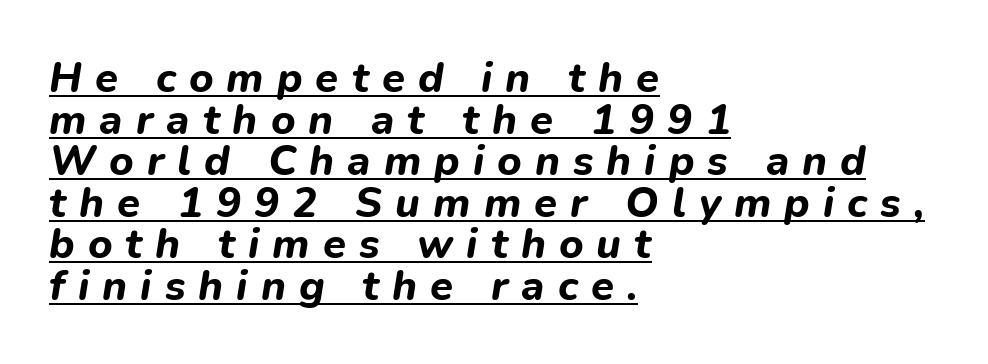
The image shows 42 px bold type, italic (leaning right); set left-aligned, tight line spacing (0.99x), unusually wide letter spacing (+0.31 em), underlined; low stroke contrast and a medium x-height.
